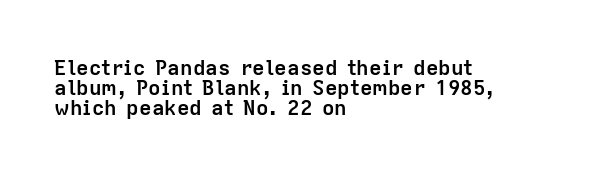
The image shows 21 px bold type, upright; set left-aligned, tight line spacing (0.95x), normal letter spacing, not underlined.
